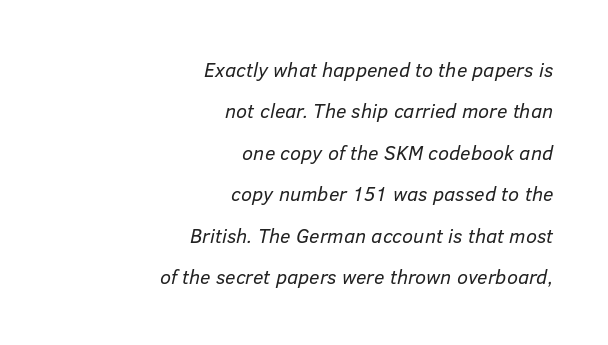
Q: Is the text bold? A: No.
Q: Is the text italic (slanted)? A: Yes, it leans right by about 12 degrees.
Q: Is the text underlined? A: No.
Q: How is the paragraph aligned? A: Right-aligned.
Q: Is the spacing between letters normal or unusually wide? A: Normal.
Q: Is the spacing between lines tight, normal or loose? A: Loose.
